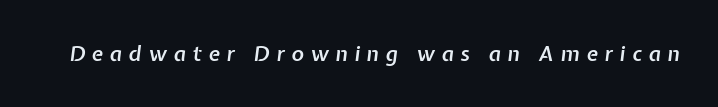
{"italic": "yes", "lean": "right", "slant_degrees": 7, "bold": "semi", "underline": "no", "letter_spacing": "wide", "letter_spacing_em": 0.32, "glyph_px": 21}
